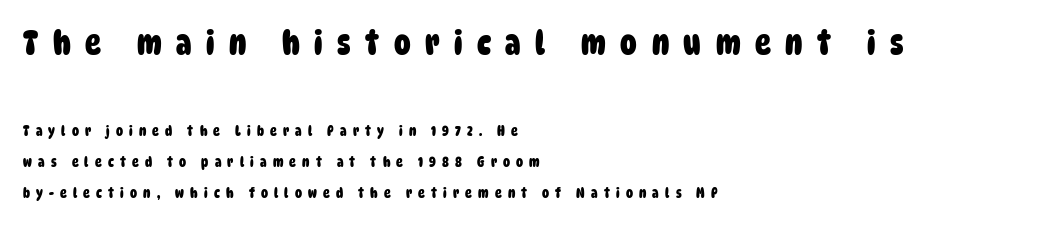
Q: Is the text bold? A: Yes.
Q: Is the typeface a serif or a sans-serif typeface? A: Sans-serif.
Q: Is the text underlined? A: No.
Q: How is the paragraph aligned? A: Left-aligned.
Q: Is the spacing between letters normal or unusually wide? A: Unusually wide.
Q: Is the spacing between lines tight, normal or loose? A: Loose.
Q: Which block of text is set in a larger size, the first (top) or the second (bottom)? A: The first (top) one.
Q: Width (condensed, normal, or wide)? A: Condensed.
Q: Stroke contrast? A: Low.
Q: x-height? A: Large.
Q: Monospaced? A: No.
